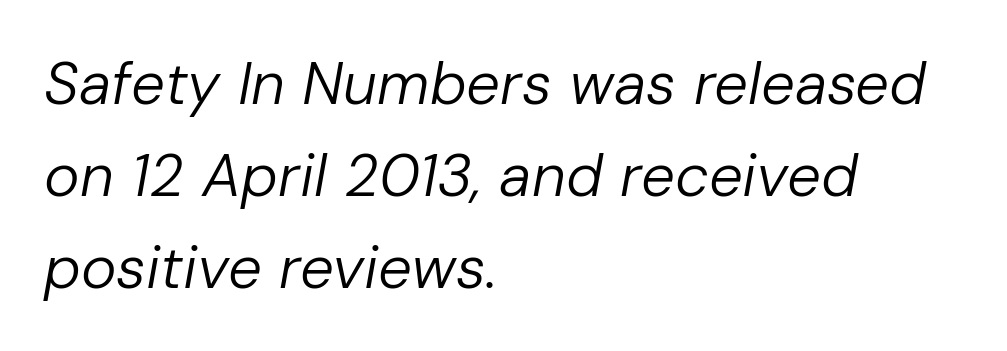
{"italic": "yes", "lean": "right", "slant_degrees": 10, "bold": "no", "weight": "regular", "width": "normal", "stroke_contrast": "low", "x_height": "medium", "monospaced": "no", "underline": "no", "align": "left", "line_spacing": "normal", "line_spacing_ratio": 1.53, "letter_spacing": "normal", "letter_spacing_em": 0.0, "glyph_px": 60}
